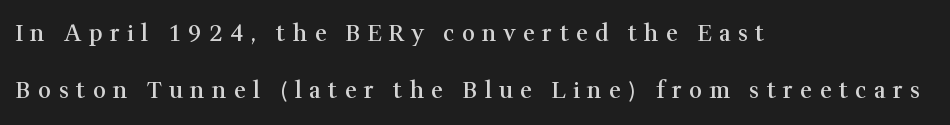
{"italic": "no", "bold": "semi", "underline": "no", "align": "left", "line_spacing": "loose", "line_spacing_ratio": 2.48, "letter_spacing": "wide", "letter_spacing_em": 0.32, "glyph_px": 23}
